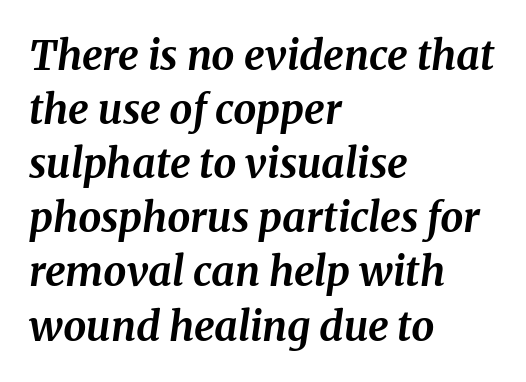
The image shows 41 px bold serif type, italic (leaning right); set left-aligned, normal line spacing (1.32x), normal letter spacing, not underlined; medium stroke contrast and a medium x-height.
